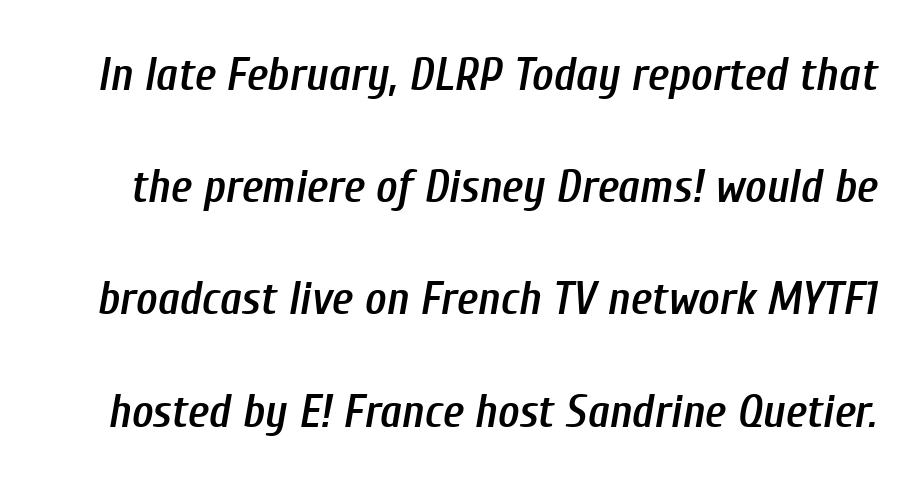
{"italic": "yes", "lean": "right", "slant_degrees": 10, "bold": "semi", "weight": "semibold", "width": "condensed", "stroke_contrast": "low", "x_height": "medium", "monospaced": "no", "underline": "no", "line_spacing": "loose", "line_spacing_ratio": 2.44, "letter_spacing": "normal", "letter_spacing_em": 0.0, "glyph_px": 46}
